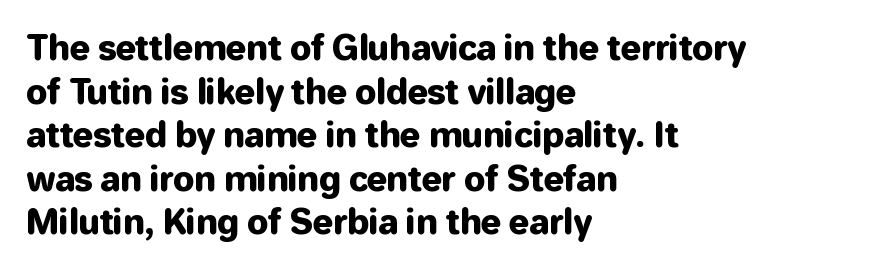
Underlining? Definitely not there. Each letter's strokes conclude bluntly, with no projecting serifs. The letters advance in unequal steps, a hallmark of proportional type. A typesetter would call this leading conventional body-copy spacing.
